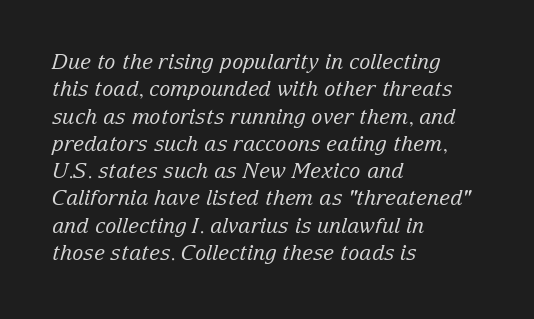
Q: Is the text bold? A: No.
Q: Is the text italic (slanted)? A: Yes, it leans right by about 15 degrees.
Q: Is the text underlined? A: No.
Q: How is the paragraph aligned? A: Left-aligned.
Q: Is the spacing between letters normal or unusually wide? A: Normal.
Q: Is the spacing between lines tight, normal or loose? A: Normal.
